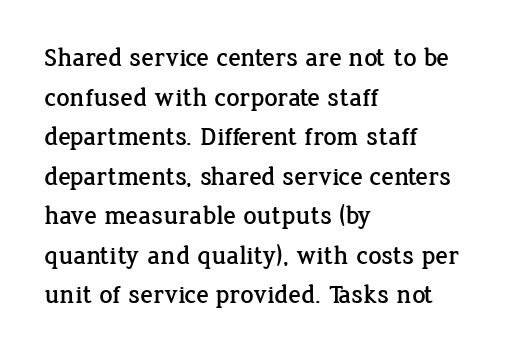
Q: Is the text italic (slanted)? A: No, it is upright.
Q: Is the text underlined? A: No.
Q: How is the paragraph aligned? A: Left-aligned.
Q: Is the spacing between letters normal or unusually wide? A: Normal.
Q: Is the spacing between lines tight, normal or loose? A: Normal.
